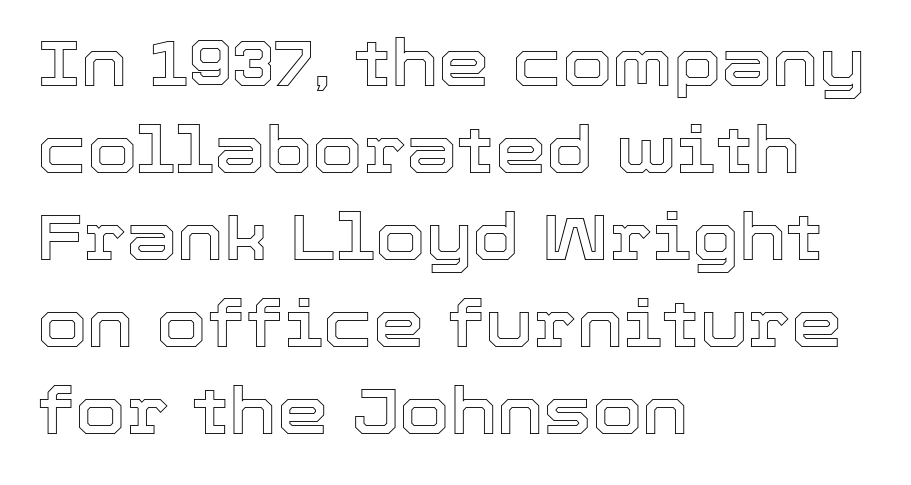
{"italic": "no", "width": "normal", "x_height": "medium", "monospaced": "no", "underline": "no", "align": "left", "line_spacing": "normal", "line_spacing_ratio": 1.34, "letter_spacing": "normal", "letter_spacing_em": 0.0, "glyph_px": 65}
